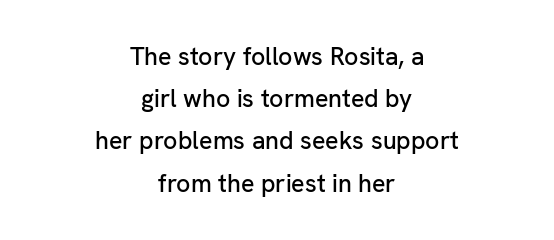
{"italic": "no", "underline": "no", "align": "center", "line_spacing": "normal", "line_spacing_ratio": 1.69, "letter_spacing": "normal", "letter_spacing_em": 0.0, "glyph_px": 25}
